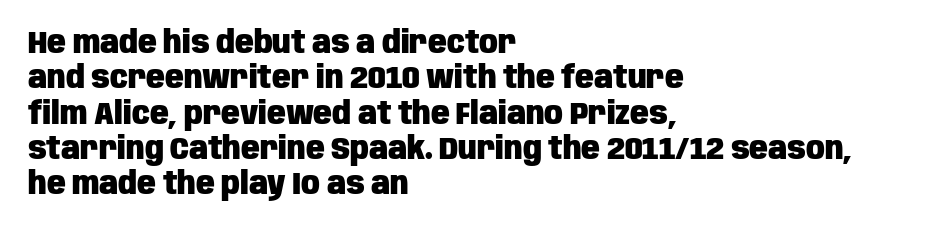
{"serif": "no", "italic": "no", "bold": "yes", "weight": "heavy", "width": "condensed", "stroke_contrast": "low", "x_height": "large", "monospaced": "no", "underline": "no", "align": "left", "line_spacing": "tight", "line_spacing_ratio": 1.14, "letter_spacing": "normal", "letter_spacing_em": 0.0, "glyph_px": 31}
